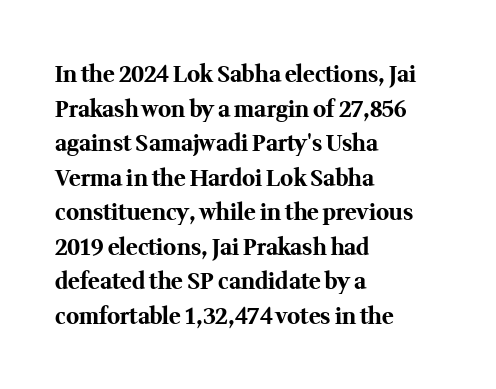
Q: Is the text bold? A: Yes.
Q: Is the text italic (slanted)? A: No, it is upright.
Q: Is the text underlined? A: No.
Q: How is the paragraph aligned? A: Left-aligned.
Q: Is the spacing between letters normal or unusually wide? A: Normal.
Q: Is the spacing between lines tight, normal or loose? A: Normal.
